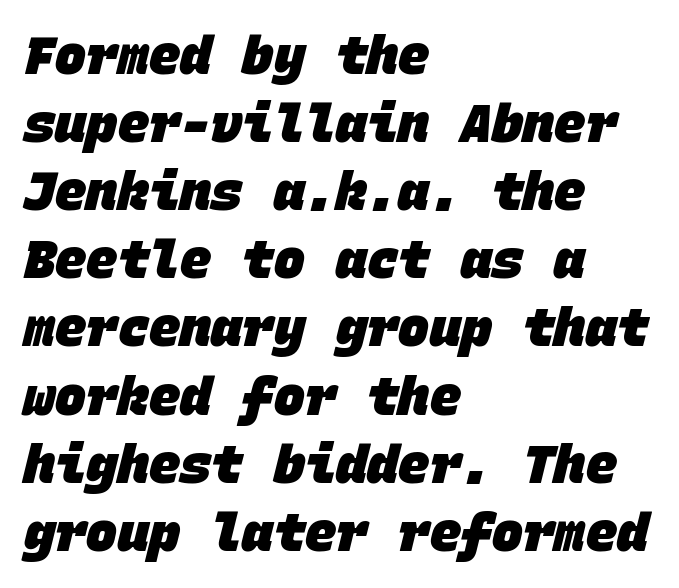
Q: Is the text bold? A: Yes.
Q: Is the typeface a serif or a sans-serif typeface? A: Sans-serif.
Q: Is the text underlined? A: No.
Q: How is the paragraph aligned? A: Left-aligned.
Q: Is the spacing between letters normal or unusually wide? A: Normal.
Q: Is the spacing between lines tight, normal or loose? A: Normal.
Q: Width (condensed, normal, or wide)? A: Normal.
Q: Stroke contrast? A: Low.
Q: x-height? A: Large.
Q: Monospaced? A: Yes.
